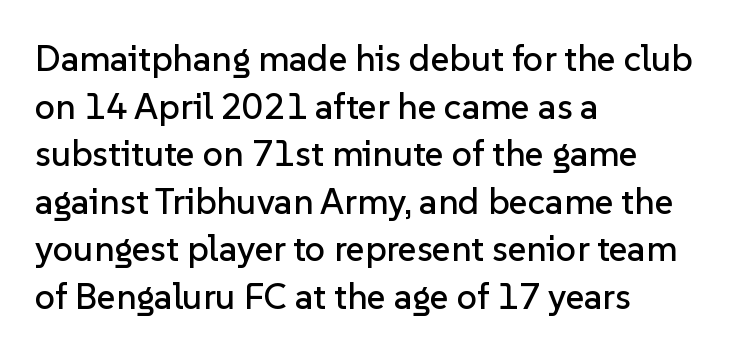
The compositor pushed each line to the left boundary. Decoration check: the copy has no underline. Characters follow at the spacing the type designer built in. A typesetter would mark this as roman, not italic. Notice how descenders clear the ascenders below comfortably — that's standard leading.
